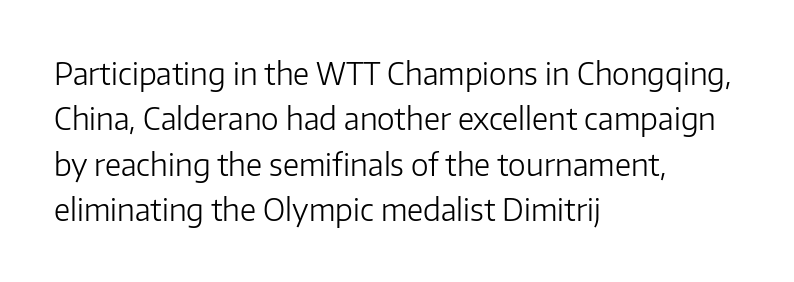
{"serif": "no", "italic": "no", "bold": "no", "weight": "light", "width": "normal", "stroke_contrast": "low", "x_height": "medium", "monospaced": "no", "underline": "no", "align": "left", "line_spacing": "normal", "line_spacing_ratio": 1.51, "letter_spacing": "normal", "letter_spacing_em": 0.0, "glyph_px": 30}
